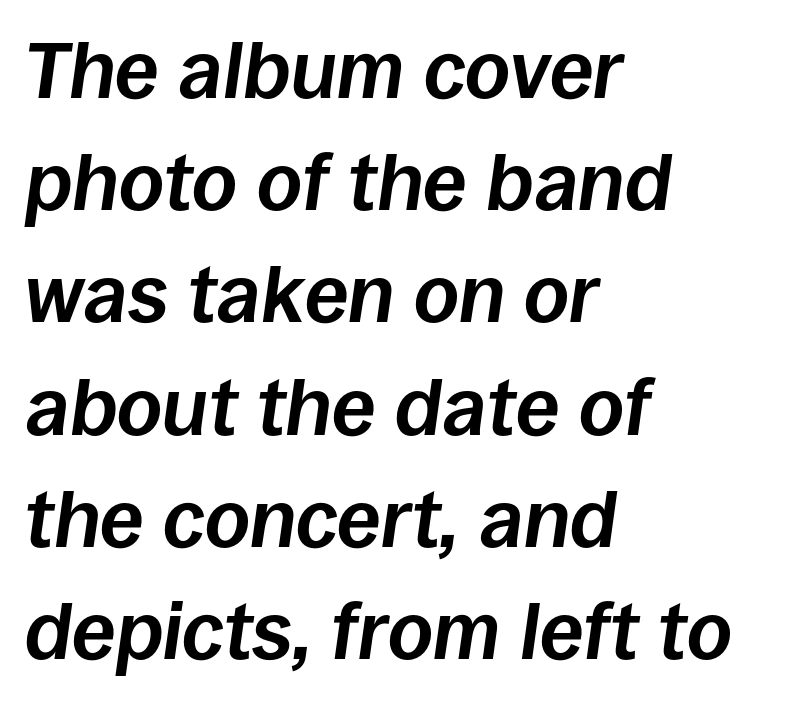
{"italic": "yes", "lean": "right", "slant_degrees": 8, "bold": "yes", "weight": "bold", "width": "normal", "stroke_contrast": "low", "x_height": "large", "monospaced": "no", "underline": "no", "align": "left", "line_spacing": "normal", "line_spacing_ratio": 1.42, "letter_spacing": "normal", "letter_spacing_em": 0.0, "glyph_px": 79}
